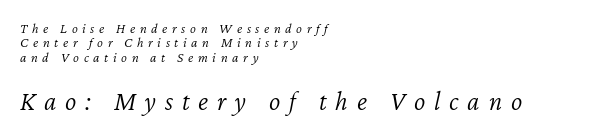
The image shows 27 px text type, italic (leaning right); set left-aligned, tight line spacing (1.03x), unusually wide letter spacing (+0.33 em), not underlined; the second (bottom) block is 1.93x larger.
